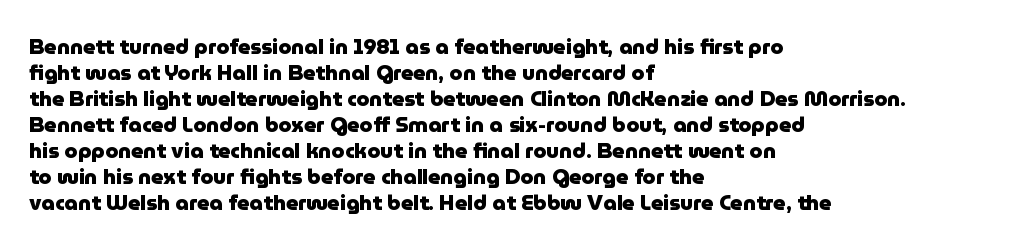
The image shows 21 px bold type, upright; set left-aligned, line spacing 1.24x, normal letter spacing, not underlined.
